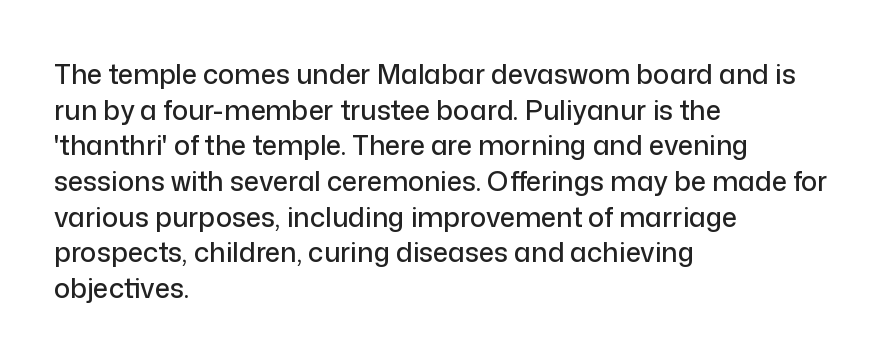
Line spacing here is normal. In terms of posture, this sample is upright. A bare baseline throughout the passage. Does the copy run flush right? No — it runs flush left. You could call the tracking neutral — neither tight nor loose.
